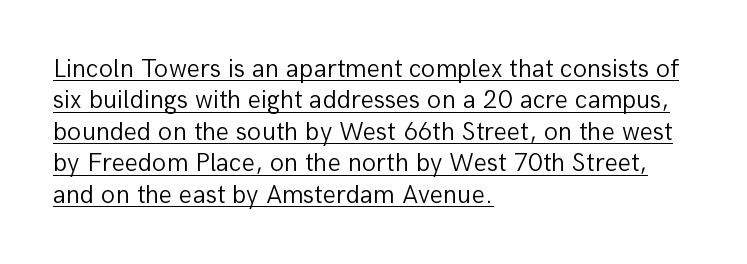
The letters stand straight up with perfectly vertical stems. Weight class: somewhere from thin through regular. This sample carries an underscore along the baseline area. The type is set solid horizontally, with unmodified tracking.
